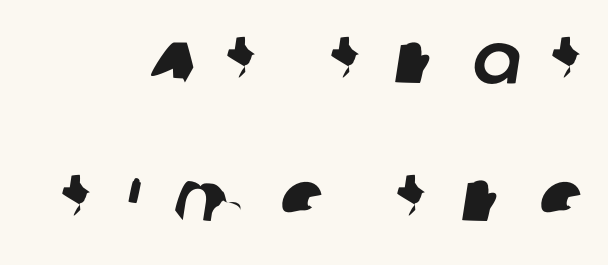
The image shows 72 px sans-serif type; set loose line spacing (1.91x), unusually wide letter spacing (+0.45 em), not underlined; low stroke contrast and a large x-height.
